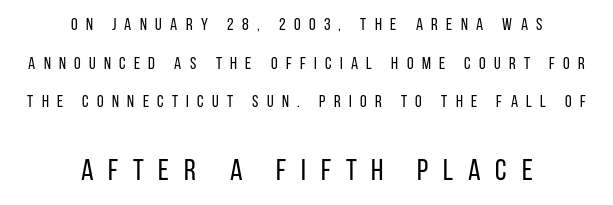
{"serif": "no", "italic": "no", "bold": "no", "weight": "regular", "width": "condensed", "stroke_contrast": "low", "x_height": "large", "monospaced": "no", "underline": "no", "align": "center", "line_spacing": "loose", "line_spacing_ratio": 2.27, "letter_spacing": "wide", "letter_spacing_em": 0.49, "larger_block": "second", "size_ratio": 1.76, "glyph_px": 30}
